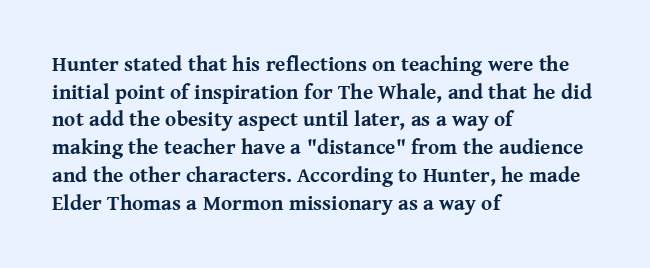
It's the straight-up-and-down kind of type. The words here are not underlined. Summary of vertical rhythm: regular, with standard interline spacing. Alignment: flush left. The rendering keeps characters at their native spacing.
